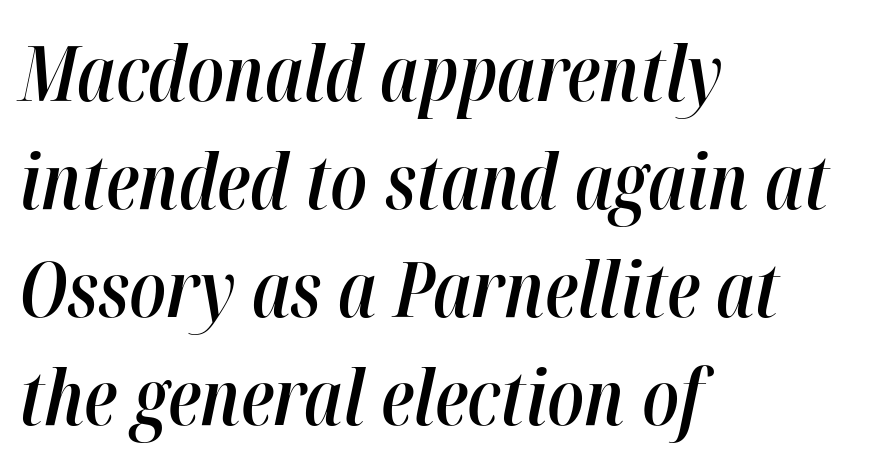
The image shows 76 px semibold, condensed type, italic (leaning right); set left-aligned, normal line spacing (1.42x), normal letter spacing, not underlined; high stroke contrast and a medium x-height.
